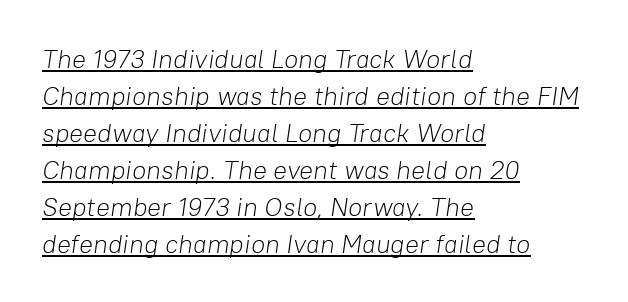
The letters sit at their default tracking, neither squeezed nor spread. An italicized treatment has been applied to the whole sample. All the whitespace from short lines collects on the right. Nothing heavy about these letters — not bold at all.
